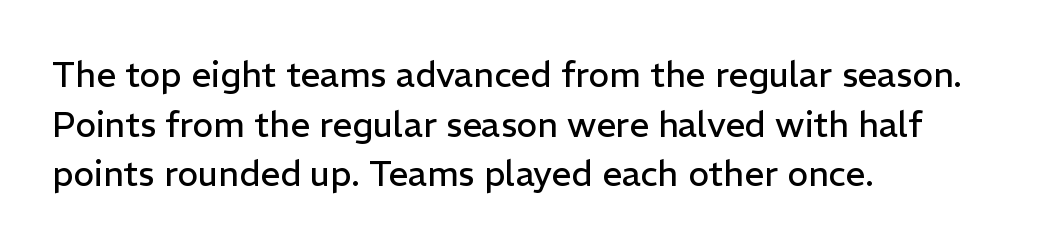
This sample uses an upright cut, with every glyph sitting square on the baseline. No letter is thick-stroked: the sample isn't bold. In terms of letterform style, serifs are entirely absent. Successive baselines arrive at the customary interval. Has an underline been added? It has not. These lines stack with their left ends in a neat column.
